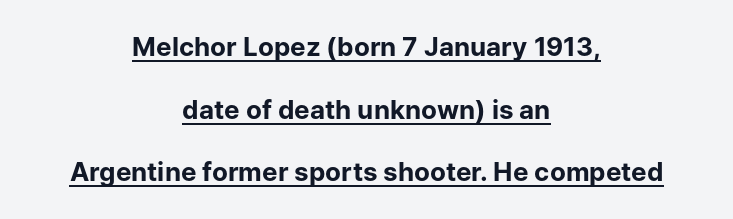
Q: Is the text bold? A: Yes.
Q: Is the text italic (slanted)? A: No, it is upright.
Q: Is the text underlined? A: Yes.
Q: How is the paragraph aligned? A: Centered.
Q: Is the spacing between letters normal or unusually wide? A: Normal.
Q: Is the spacing between lines tight, normal or loose? A: Loose.
